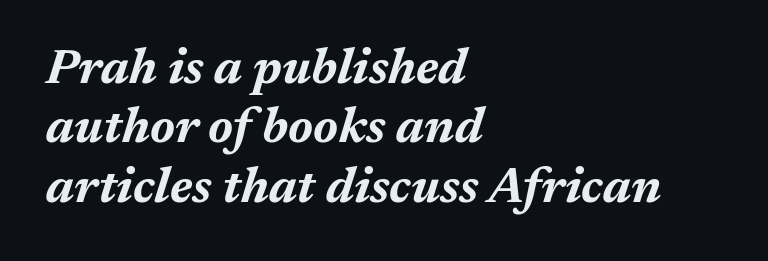
Q: Is the text bold? A: Yes.
Q: Is the text italic (slanted)? A: Yes, it leans right by about 17 degrees.
Q: Is the text underlined? A: No.
Q: How is the paragraph aligned? A: Left-aligned.
Q: Is the spacing between letters normal or unusually wide? A: Normal.
Q: Width (condensed, normal, or wide)? A: Normal.
Q: Stroke contrast? A: Medium.
Q: x-height? A: Medium.
Q: Monospaced? A: No.
